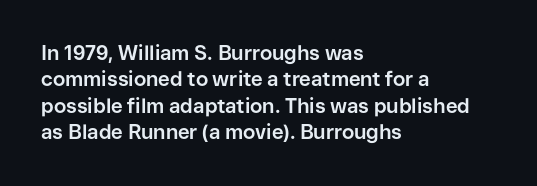
No extra tracking has been applied to these lines. The font is running at its bold setting. Students, observe: this is what conventionally led text looks like. Ascenders rise straight up at ninety degrees.
